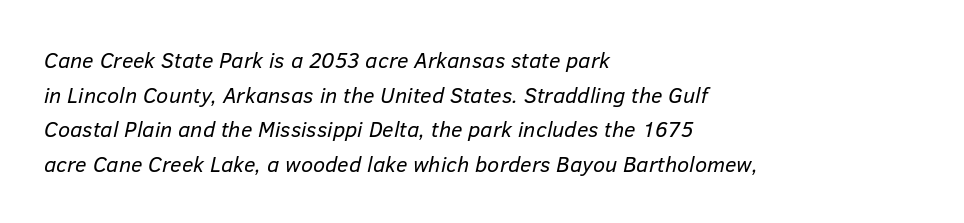
Tall strokes in this sample are angled rather than plumb. The leading is moderate, giving the passage an even texture. Letters rest on an invisible, unmarked baseline. Line starts are locked; line ends wander.
